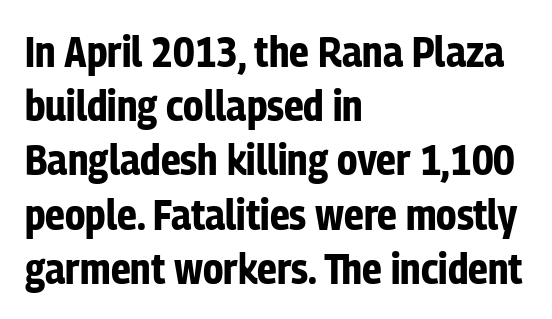
Notice how descenders clear the ascenders below comfortably — that's standard leading. Every character sits straight up, as roman type does. Proportional: the letters do not fall into vertical columns. These lines keep a tight, regular rhythm from letter to letter. Layout note: lines flush left.
